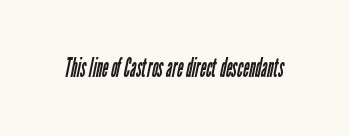
{"bold": "no", "underline": "no", "letter_spacing": "normal", "letter_spacing_em": 0.0, "glyph_px": 26}
